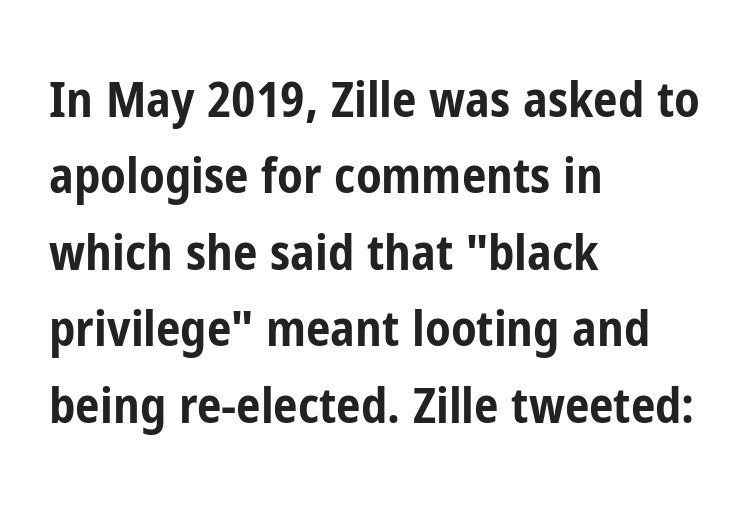
Each line starts at the same left margin while the right side varies. The block of text has a typical density, with ordinary space between rows. Words float on clear page, feet unadorned. Italic: no, the glyphs are upright roman. Font category for this specimen: sans-serif.
